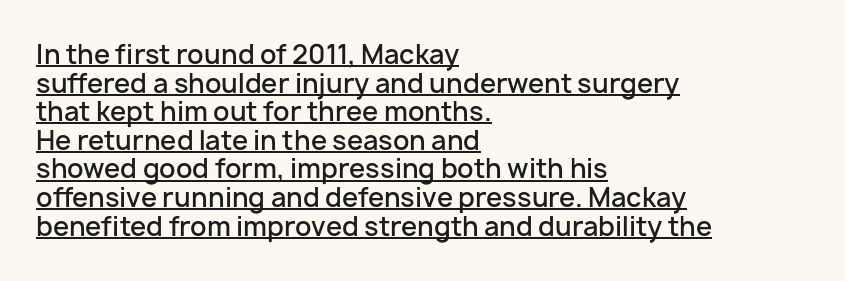
Words appear dense and cohesive because spacing is normal. These lines were composed using upright roman letters. These lines stack with their left ends in a neat column. Vertically, the passage feels compressed, each row crowding the next. The face used here appears with an underline applied.
